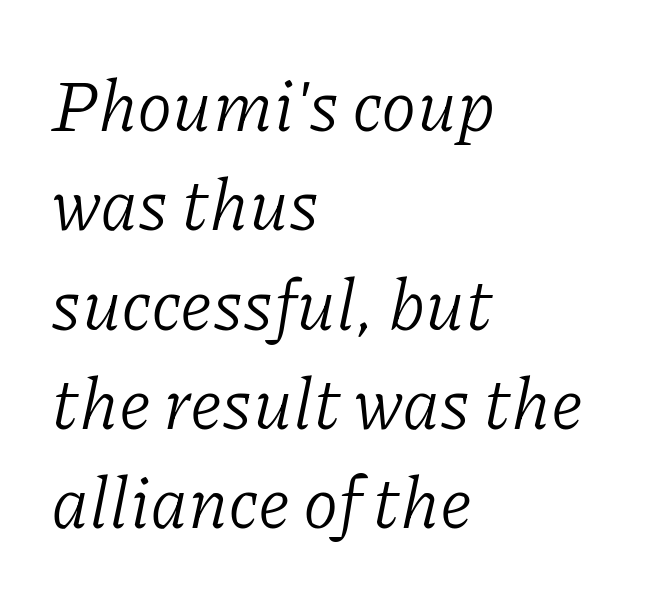
{"serif": "yes", "italic": "yes", "lean": "right", "slant_degrees": 11, "bold": "no", "weight": "light", "width": "normal", "stroke_contrast": "low", "x_height": "medium", "monospaced": "no", "underline": "no", "align": "left", "line_spacing": "normal", "line_spacing_ratio": 1.38, "letter_spacing": "normal", "letter_spacing_em": 0.0, "glyph_px": 72}
